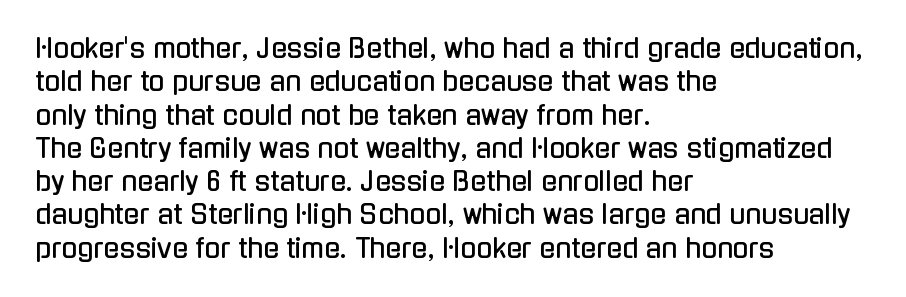
{"italic": "no", "underline": "no", "align": "left", "line_spacing": "normal", "line_spacing_ratio": 1.28, "letter_spacing": "normal", "letter_spacing_em": 0.0, "glyph_px": 26}
